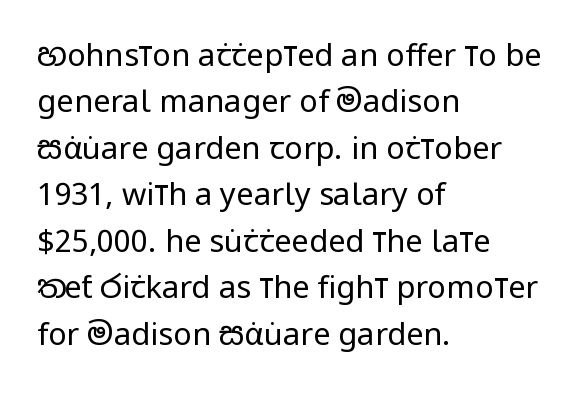
Nothing heavy about these letters — not bold at all. The rag falls on the right side of this text block. Interline gaps are of average width in this sample. This is roman type, the default non-slanted kind. The face used here is a sans, in the tradition of grotesques and geometrics.
